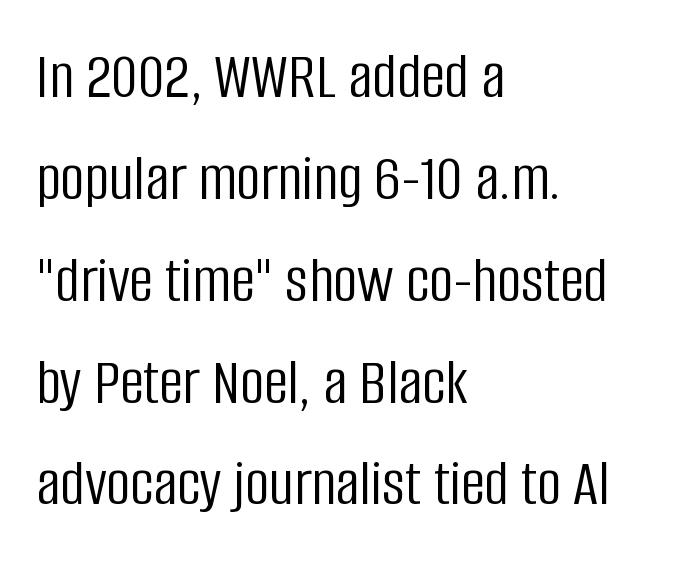
The image shows 67 px light, condensed sans-serif type, upright; set left-aligned, normal line spacing (1.52x), normal letter spacing, not underlined; low stroke contrast and a large x-height.
